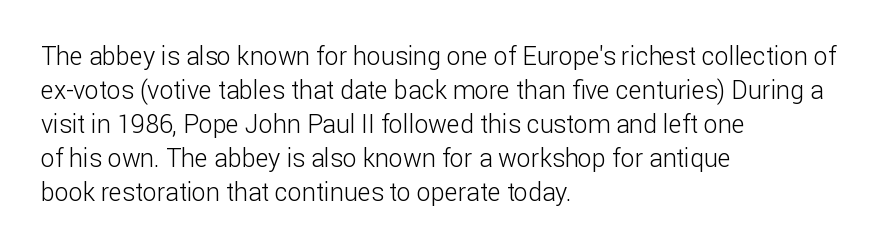
The image shows 25 px text type, upright; set left-aligned, normal line spacing (1.36x), normal letter spacing, not underlined.
